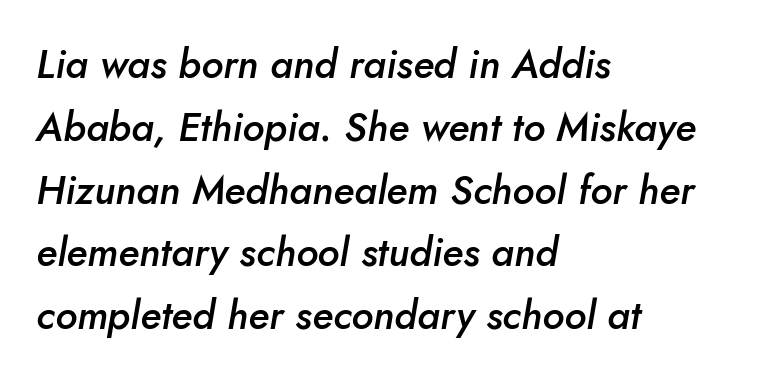
{"italic": "yes", "lean": "right", "slant_degrees": 10, "bold": "semi", "weight": "semibold", "width": "normal", "stroke_contrast": "low", "x_height": "small", "monospaced": "no", "underline": "no", "align": "left", "line_spacing": "normal", "line_spacing_ratio": 1.57, "letter_spacing": "normal", "letter_spacing_em": 0.0, "glyph_px": 40}
